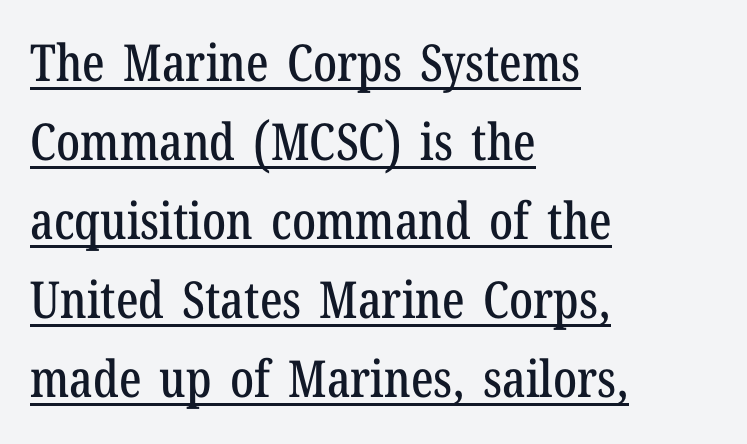
Classification — serif. Is the letter spacing exaggerated? No — it looks like the ordinary default. Quick note: underline on. Leading: standard.
